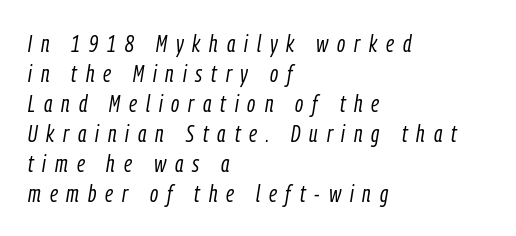
{"italic": "yes", "lean": "right", "slant_degrees": 9, "bold": "no", "underline": "no", "align": "left", "line_spacing": "normal", "line_spacing_ratio": 1.25, "letter_spacing": "wide", "letter_spacing_em": 0.37, "glyph_px": 24}
